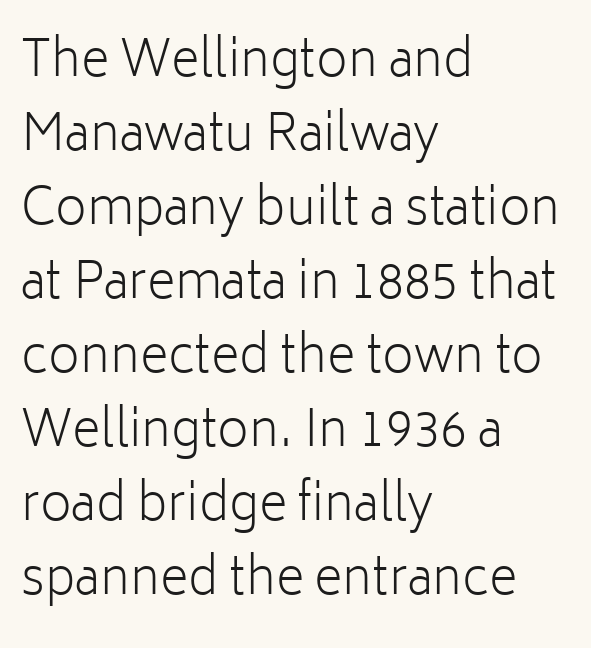
The image shows 49 px light sans-serif type, upright; set left-aligned, normal line spacing (1.51x), normal letter spacing, not underlined; low stroke contrast and a medium x-height.
